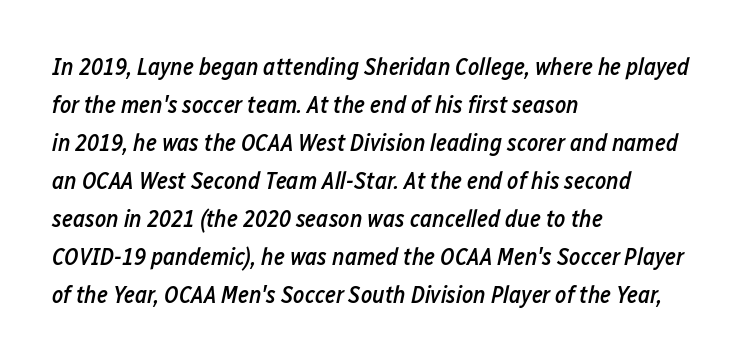
Q: Is the text bold? A: Semi-bold.
Q: Is the text italic (slanted)? A: Yes, it leans right by about 12 degrees.
Q: Is the text underlined? A: No.
Q: How is the paragraph aligned? A: Left-aligned.
Q: Is the spacing between letters normal or unusually wide? A: Normal.
Q: Is the spacing between lines tight, normal or loose? A: Normal.
